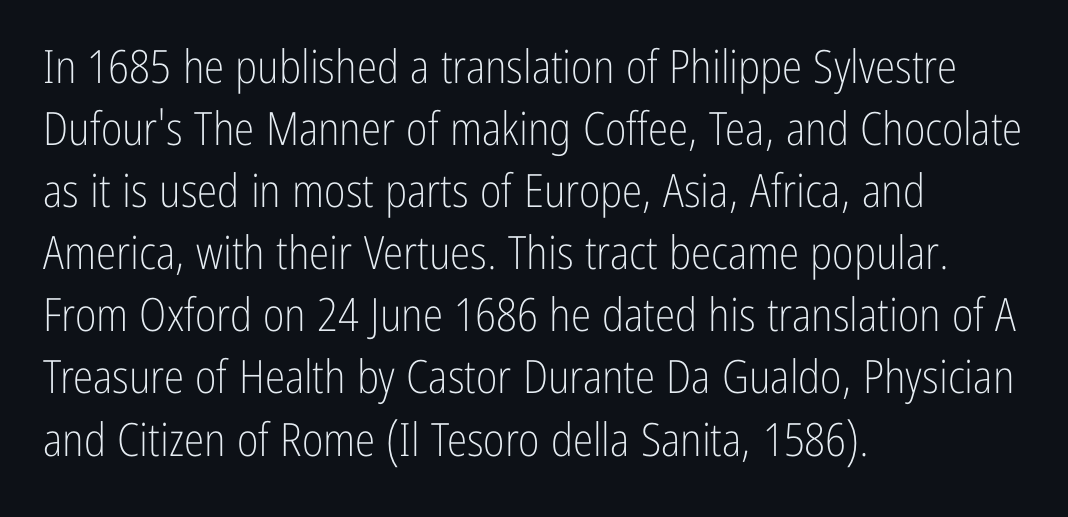
{"serif": "no", "italic": "no", "bold": "no", "weight": "light", "width": "condensed", "stroke_contrast": "low", "x_height": "medium", "monospaced": "no", "underline": "no", "align": "left", "line_spacing": "normal", "line_spacing_ratio": 1.35, "letter_spacing": "normal", "letter_spacing_em": 0.0, "glyph_px": 46}
